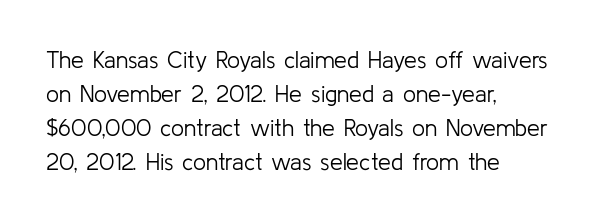
The image shows 23 px text type, upright; set left-aligned, normal line spacing (1.48x), normal letter spacing, not underlined.
